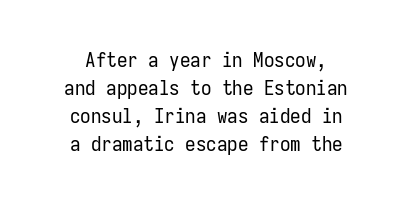
Q: Is the text bold? A: No.
Q: Is the text italic (slanted)? A: No, it is upright.
Q: Is the text underlined? A: No.
Q: Is the spacing between letters normal or unusually wide? A: Normal.
Q: Is the spacing between lines tight, normal or loose? A: Normal.
